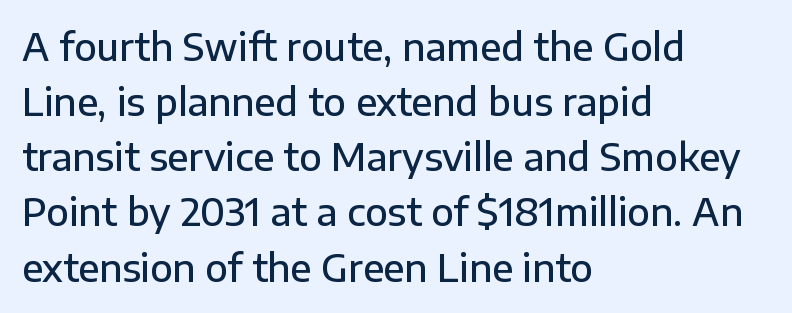
{"serif": "no", "italic": "no", "bold": "semi", "weight": "semibold", "width": "normal", "stroke_contrast": "low", "x_height": "medium", "monospaced": "no", "underline": "no", "align": "left", "line_spacing": "normal", "line_spacing_ratio": 1.49, "letter_spacing": "normal", "letter_spacing_em": 0.0, "glyph_px": 37}
